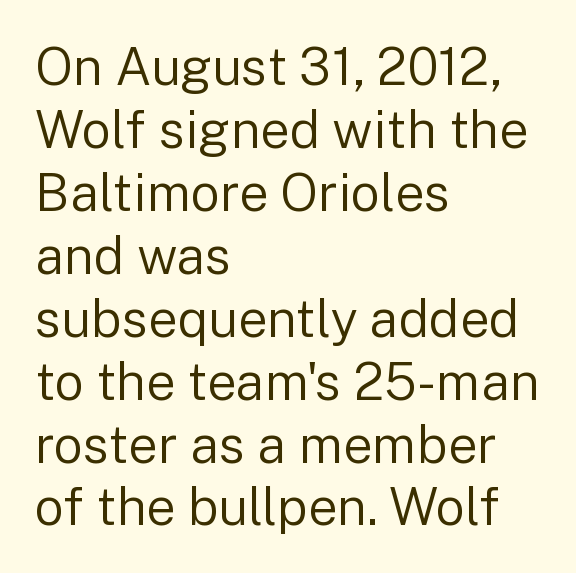
The string is rendered with underlining switched off. It's the straight-up-and-down kind of type. The letters advance in unequal steps, a hallmark of proportional type. Where is the straight margin? On the left. The passage shown is typeset with a sans-serif family. The tracking reads as untouched default to a designer's eye.
